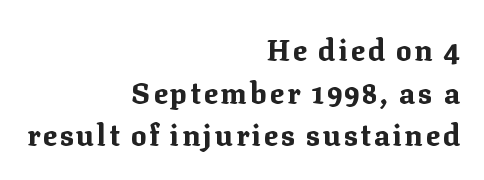
The image shows 29 px bold serif type, upright; set right-aligned, normal line spacing (1.47x), not underlined; medium stroke contrast and a medium x-height.
